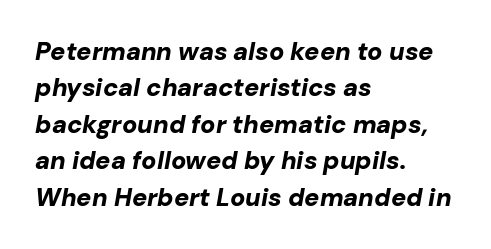
Characters follow at the spacing the type designer built in. On the weight axis this lands at bold, roughly 700. Only glyphs here, with clear space below each row. Rows of type keep a routine distance in the vertical direction. The text carries the slant typical of an italic or oblique font. The text block is weighted toward the left margin, trailing off unevenly rightward.
